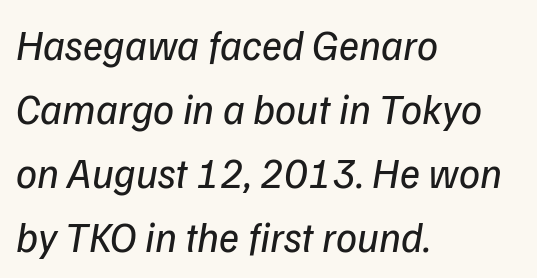
Q: Is the text bold? A: No.
Q: Is the typeface a serif or a sans-serif typeface? A: Sans-serif.
Q: Is the text underlined? A: No.
Q: How is the paragraph aligned? A: Left-aligned.
Q: Is the spacing between letters normal or unusually wide? A: Normal.
Q: Is the spacing between lines tight, normal or loose? A: Normal.
Q: Width (condensed, normal, or wide)? A: Normal.
Q: Stroke contrast? A: Low.
Q: x-height? A: Medium.
Q: Monospaced? A: No.
